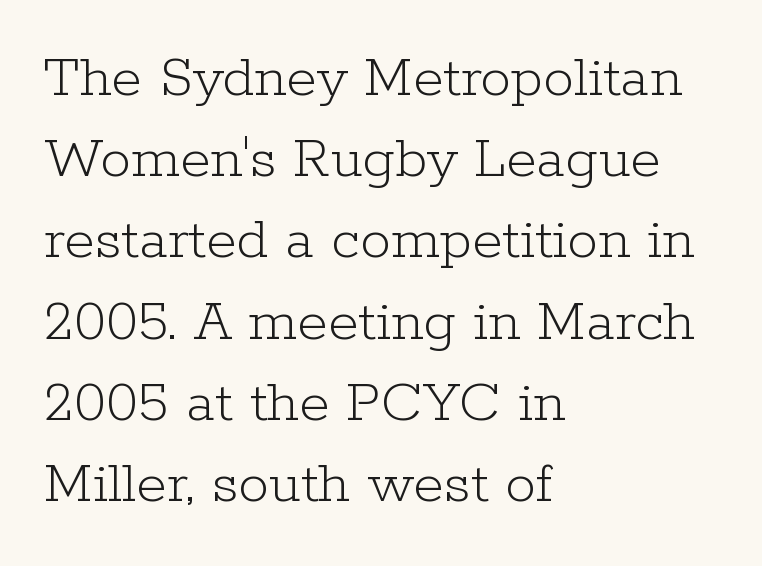
{"serif": "yes", "italic": "no", "bold": "no", "weight": "light", "width": "normal", "stroke_contrast": "low", "x_height": "medium", "monospaced": "no", "underline": "no", "align": "left", "line_spacing": "normal", "line_spacing_ratio": 1.31, "letter_spacing": "normal", "letter_spacing_em": 0.0, "glyph_px": 62}
